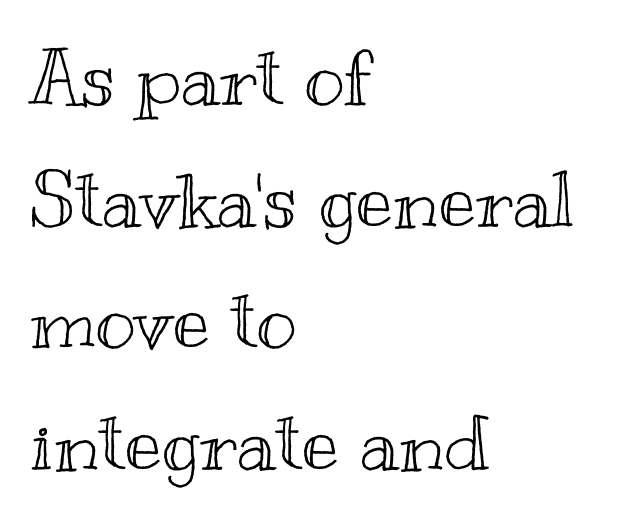
The image shows 77 px wide type, upright; set left-aligned, normal line spacing (1.58x), normal letter spacing, not underlined; a small x-height.
